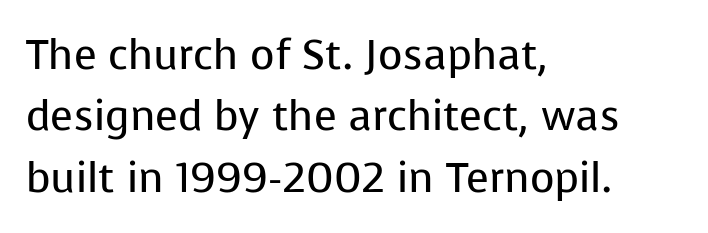
The image shows 42 px regular-weight sans-serif type, upright; set left-aligned, normal line spacing (1.46x), normal letter spacing, not underlined; low stroke contrast and a medium x-height.
